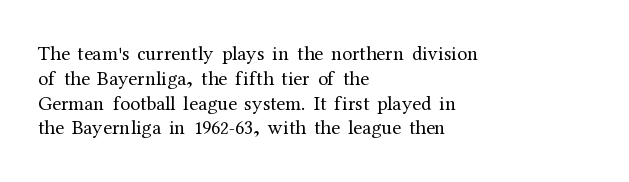
Q: Is the text bold? A: No.
Q: Is the text italic (slanted)? A: No, it is upright.
Q: Is the text underlined? A: No.
Q: How is the paragraph aligned? A: Left-aligned.
Q: Is the spacing between letters normal or unusually wide? A: Normal.
